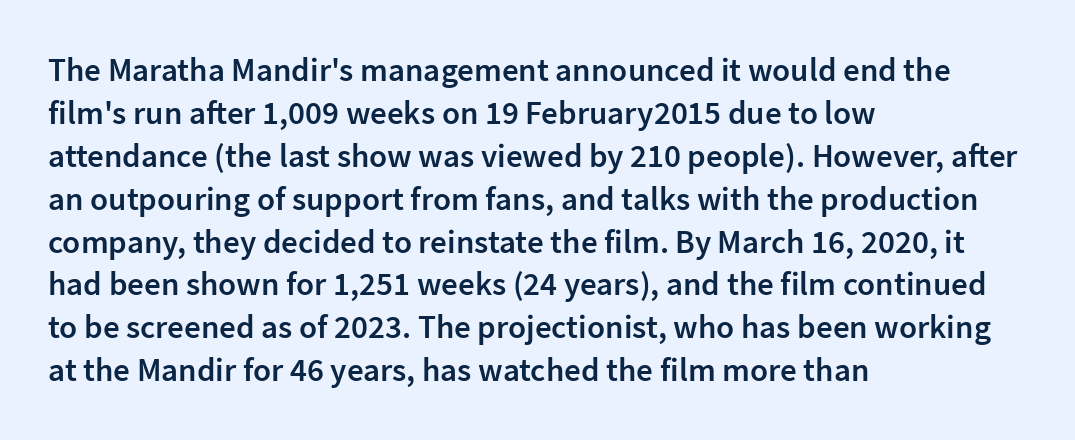
{"serif": "no", "italic": "no", "bold": "semi", "weight": "semibold", "width": "normal", "stroke_contrast": "low", "x_height": "medium", "monospaced": "no", "underline": "no", "align": "left", "line_spacing": "normal", "line_spacing_ratio": 1.3, "letter_spacing": "normal", "letter_spacing_em": 0.0, "glyph_px": 33}
